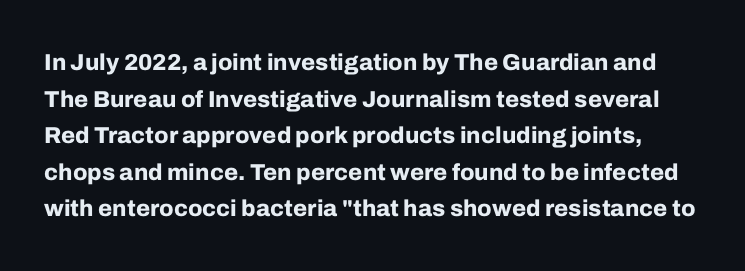
The image shows 23 px bold type, upright; set normal line spacing (1.59x), normal letter spacing, not underlined.
